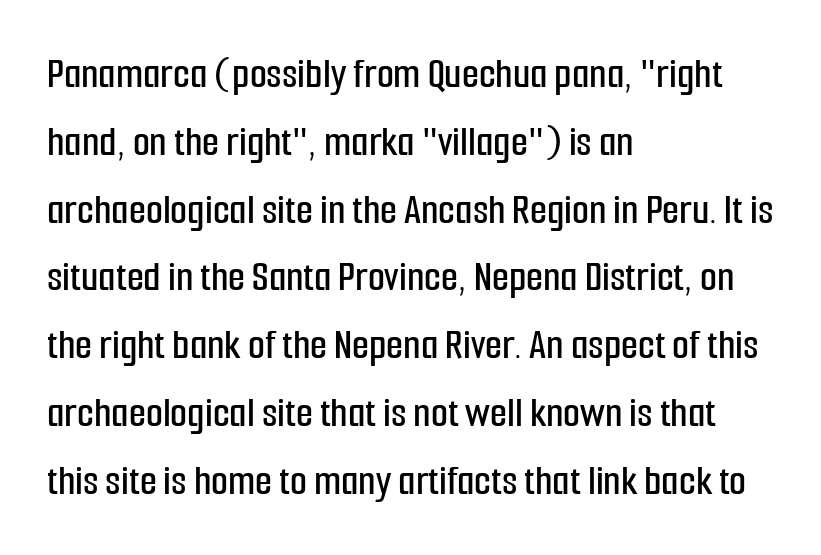
Q: Is the text italic (slanted)? A: No, it is upright.
Q: Is the typeface a serif or a sans-serif typeface? A: Sans-serif.
Q: Is the text underlined? A: No.
Q: How is the paragraph aligned? A: Left-aligned.
Q: Is the spacing between letters normal or unusually wide? A: Normal.
Q: Is the spacing between lines tight, normal or loose? A: Normal.
Q: Width (condensed, normal, or wide)? A: Condensed.
Q: Stroke contrast? A: Low.
Q: x-height? A: Medium.
Q: Monospaced? A: No.
